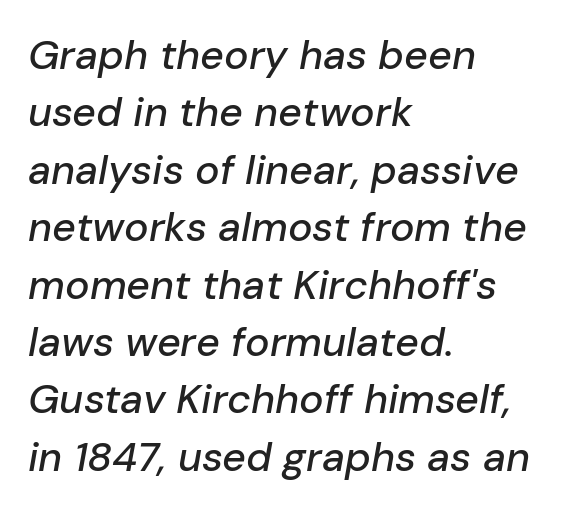
The passage shown is not underscored anywhere. The text carries the slant typical of an italic or oblique font. Typeset ragged right — the left edge is the straight one. Does extra space separate the letters? No, they use regular spacing. Whoever set this chose a conventional vertical rhythm. Character widths vary here, with narrow letters taking less room than wide ones.
